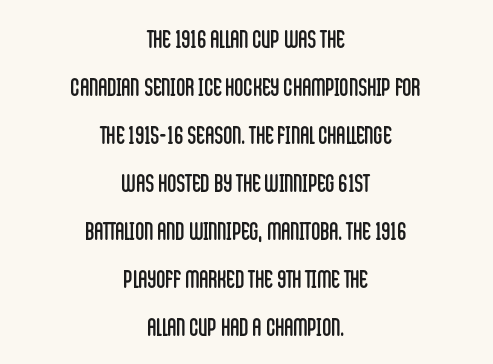
{"italic": "no", "bold": "no", "underline": "no", "align": "center", "line_spacing": "loose", "line_spacing_ratio": 1.92, "letter_spacing": "normal", "letter_spacing_em": 0.0, "glyph_px": 25}
